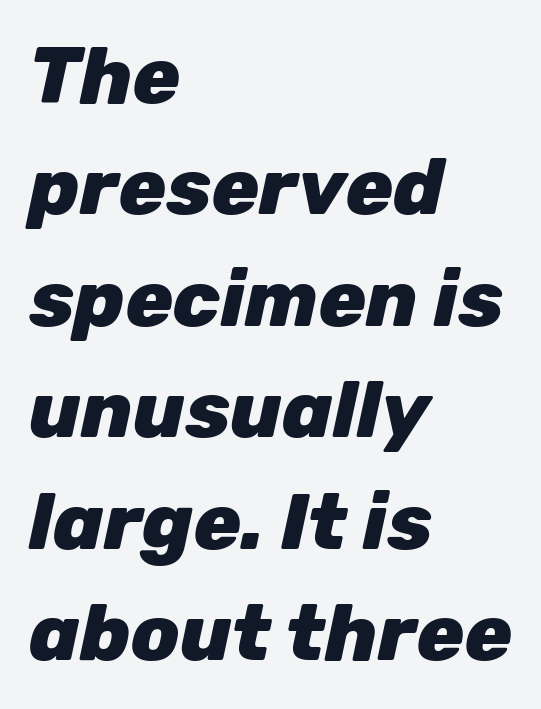
Q: Is the text bold? A: Yes.
Q: Is the text italic (slanted)? A: Yes, it leans right by about 12 degrees.
Q: Is the text underlined? A: No.
Q: How is the paragraph aligned? A: Left-aligned.
Q: Is the spacing between letters normal or unusually wide? A: Normal.
Q: Is the spacing between lines tight, normal or loose? A: Normal.
Q: Width (condensed, normal, or wide)? A: Normal.
Q: Stroke contrast? A: Low.
Q: x-height? A: Medium.
Q: Monospaced? A: No.
